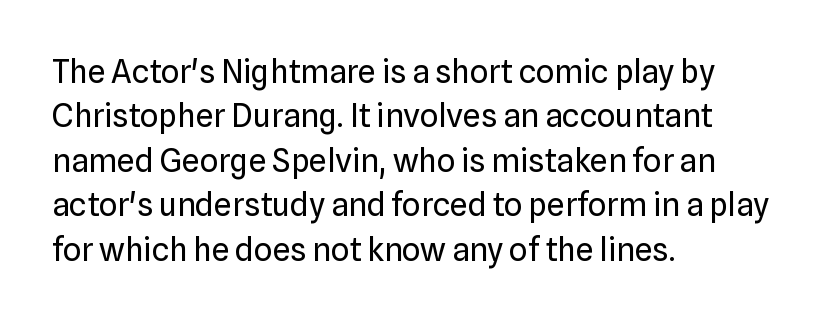
The image shows 32 px regular-weight sans-serif type, upright; set left-aligned, normal line spacing (1.39x), normal letter spacing, not underlined; low stroke contrast and a medium x-height.
